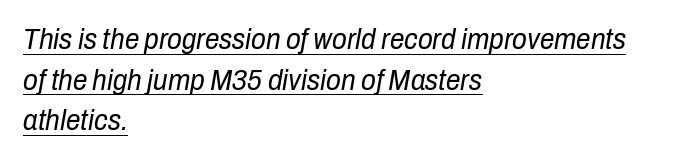
The whole block is typeset with a tilt. Standard letterfit; no display-style spreading of the glyphs. In CSS terms this would be text-align: left. This sample carries an underscore along the baseline area. Each new line begins a customary step beneath the previous one.
